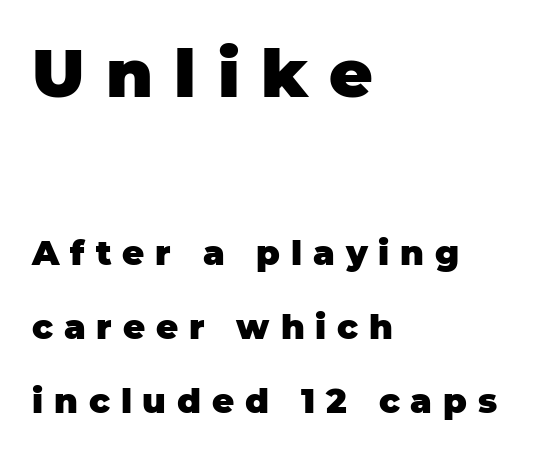
Q: Is the text bold? A: Yes.
Q: Is the text italic (slanted)? A: No, it is upright.
Q: Is the typeface a serif or a sans-serif typeface? A: Sans-serif.
Q: Is the text underlined? A: No.
Q: How is the paragraph aligned? A: Left-aligned.
Q: Is the spacing between letters normal or unusually wide? A: Unusually wide.
Q: Is the spacing between lines tight, normal or loose? A: Loose.
Q: Which block of text is set in a larger size, the first (top) or the second (bottom)? A: The first (top) one.
Q: Width (condensed, normal, or wide)? A: Normal.
Q: Stroke contrast? A: Low.
Q: x-height? A: Large.
Q: Monospaced? A: No.
